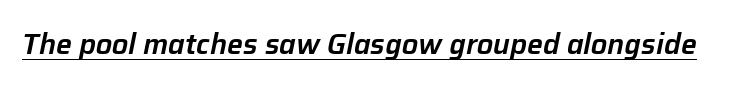
{"italic": "yes", "lean": "right", "slant_degrees": 12, "width": "normal", "stroke_contrast": "low", "x_height": "medium", "monospaced": "no", "underline": "yes", "letter_spacing": "normal", "letter_spacing_em": 0.0, "glyph_px": 28}
